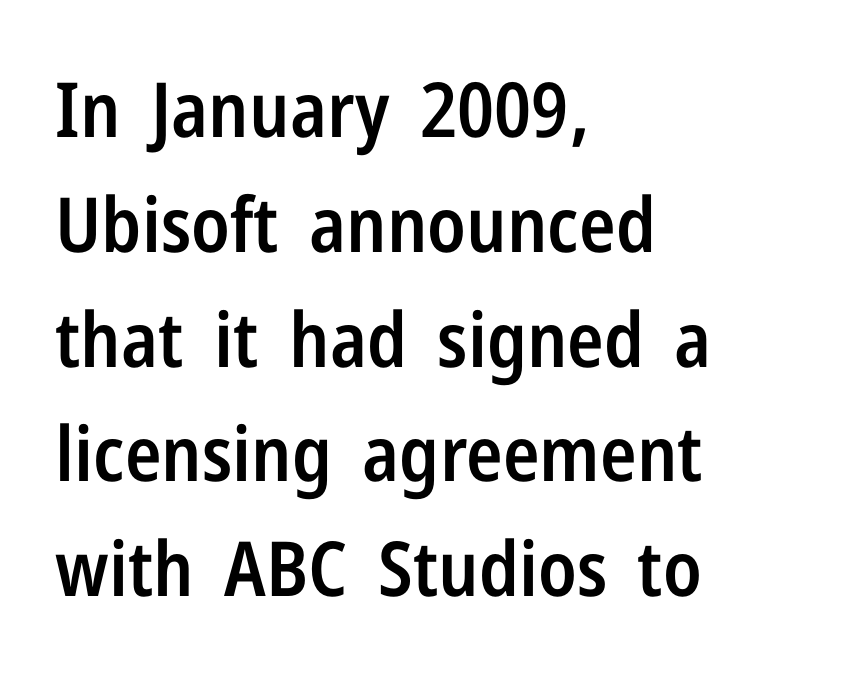
The image shows 76 px semibold, condensed sans-serif type, upright; set left-aligned, normal line spacing (1.51x), normal letter spacing, not underlined; low stroke contrast and a medium x-height.
